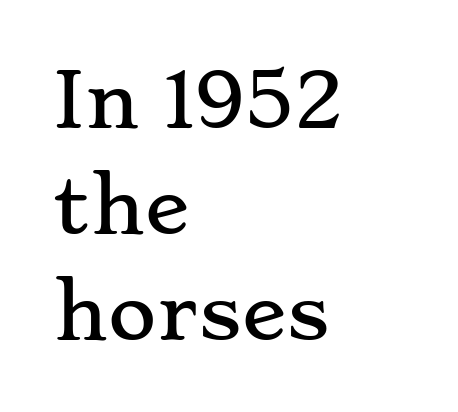
Q: Is the text italic (slanted)? A: No, it is upright.
Q: Is the typeface a serif or a sans-serif typeface? A: Serif.
Q: Is the text underlined? A: No.
Q: How is the paragraph aligned? A: Left-aligned.
Q: Is the spacing between letters normal or unusually wide? A: Normal.
Q: Is the spacing between lines tight, normal or loose? A: Normal.
Q: Width (condensed, normal, or wide)? A: Wide.
Q: Stroke contrast? A: Low.
Q: x-height? A: Small.
Q: Monospaced? A: No.
